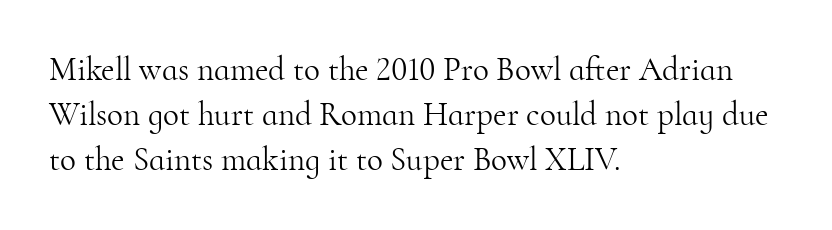
The text block is weighted toward the left margin, trailing off unevenly rightward. The leading is moderate, giving the passage an even texture. Each letter's strokes conclude with small projecting serifs. Nobody drew a line under any word here. Quick note: not italic, upright. Think standard paragraph weight, or any step lighter than that.
